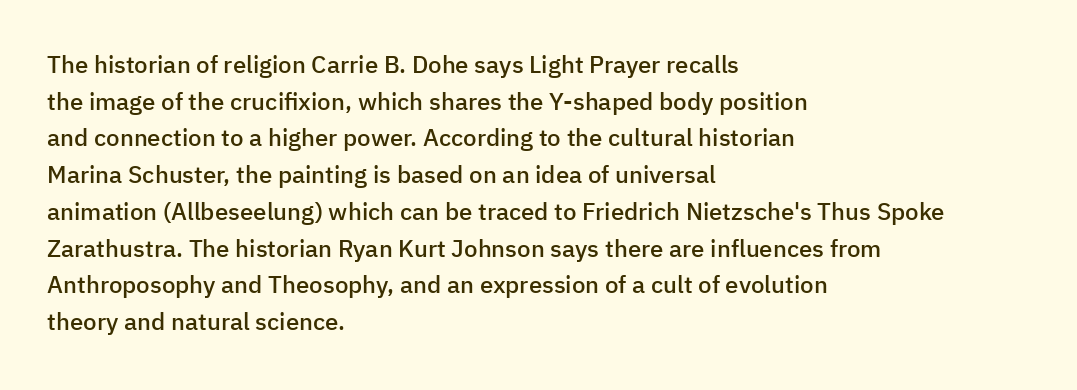
{"italic": "no", "bold": "semi", "underline": "no", "align": "left", "line_spacing": "normal", "line_spacing_ratio": 1.53, "letter_spacing": "normal", "letter_spacing_em": 0.0, "glyph_px": 24}
